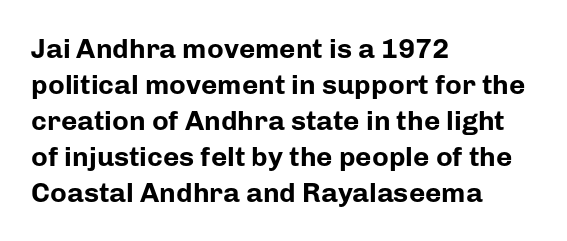
The image shows 28 px bold sans-serif type, upright; set left-aligned, normal line spacing (1.29x), normal letter spacing, not underlined; low stroke contrast and a medium x-height.
